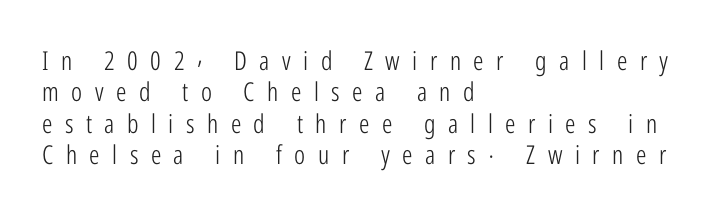
The specimen omits any rule beneath the text block's lines. Every row of glyphs begins at an identical x-position on the left. This is the regular roman posture of the typeface. You could only call the tracking loose — the letters float apart.
